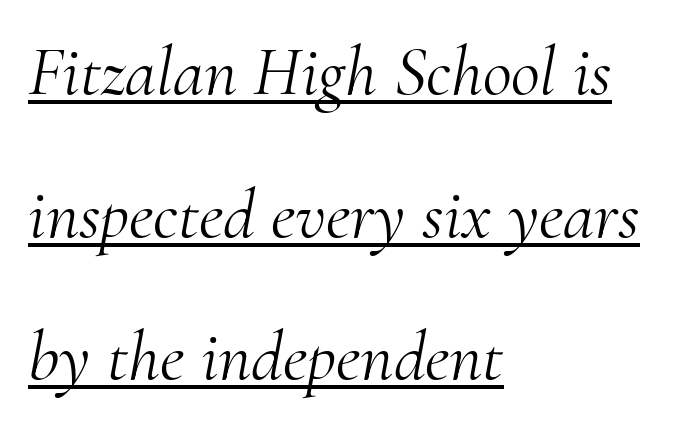
This sample has the flowing, uneven cadence of proportional lettering. A rule runs beneath these lines of type. This sample trades compactness for vertical openness between lines. Is the letter spacing exaggerated? No — it looks like the ordinary default. I'd call this a serif setting — the letters wear small feet.
